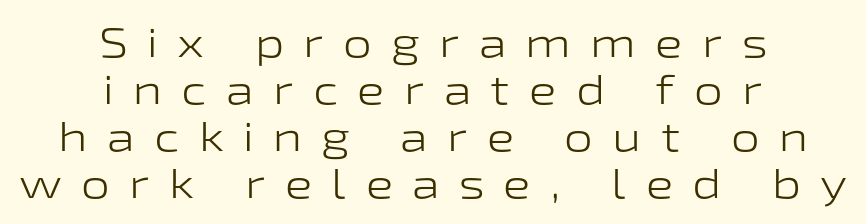
Proportional: the letters do not fall into vertical columns. The rendering uses a small line-height, squeezing the rows. Has an underline been added? It has not. No letter is thick-stroked: the sample isn't bold. The paragraph shown floats in the horizontal middle.
